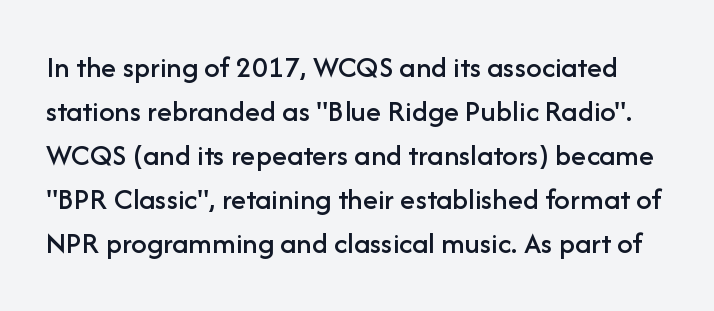
The image shows 31 px sans-serif type, upright; set normal line spacing (1.42x), normal letter spacing, not underlined; low stroke contrast and a medium x-height.
